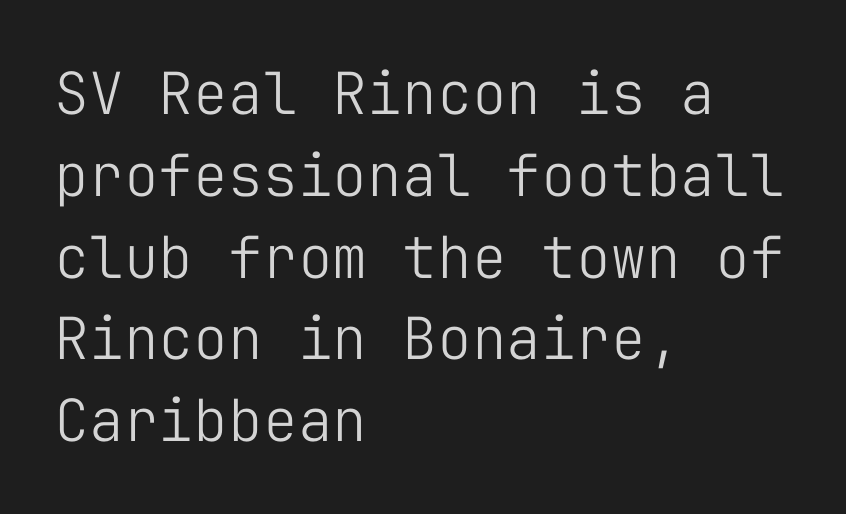
{"serif": "no", "italic": "no", "bold": "no", "weight": "light", "width": "normal", "stroke_contrast": "low", "x_height": "medium", "monospaced": "yes", "underline": "no", "align": "left", "line_spacing": "normal", "line_spacing_ratio": 1.41, "letter_spacing": "normal", "letter_spacing_em": 0.0, "glyph_px": 58}
